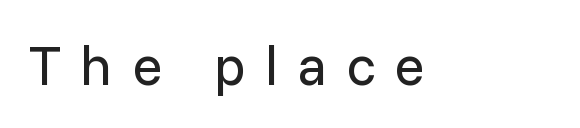
The image shows 56 px regular-weight sans-serif type, upright; set unusually wide letter spacing (+0.34 em), not underlined; low stroke contrast and a medium x-height.
